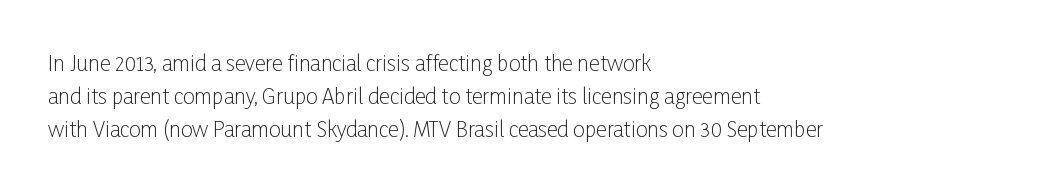
The image shows 21 px text type, upright; set left-aligned, normal line spacing (1.56x), normal letter spacing, not underlined.
